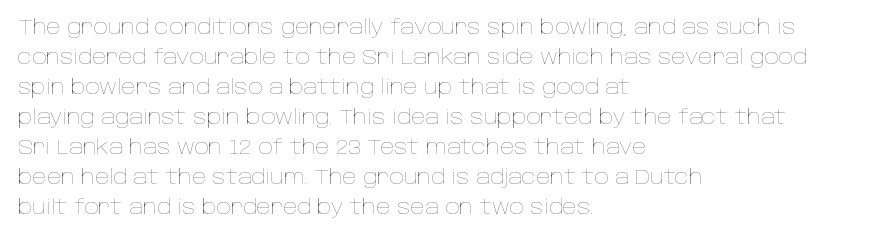
The image shows 20 px text type, upright; set left-aligned, normal line spacing (1.5x), normal letter spacing, not underlined.
